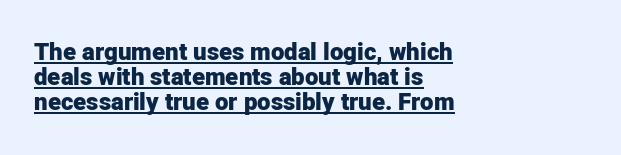
Q: Is the text bold? A: Yes.
Q: Is the text italic (slanted)? A: No, it is upright.
Q: Is the text underlined? A: Yes.
Q: How is the paragraph aligned? A: Left-aligned.
Q: Is the spacing between letters normal or unusually wide? A: Normal.
Q: Is the spacing between lines tight, normal or loose? A: Tight.
